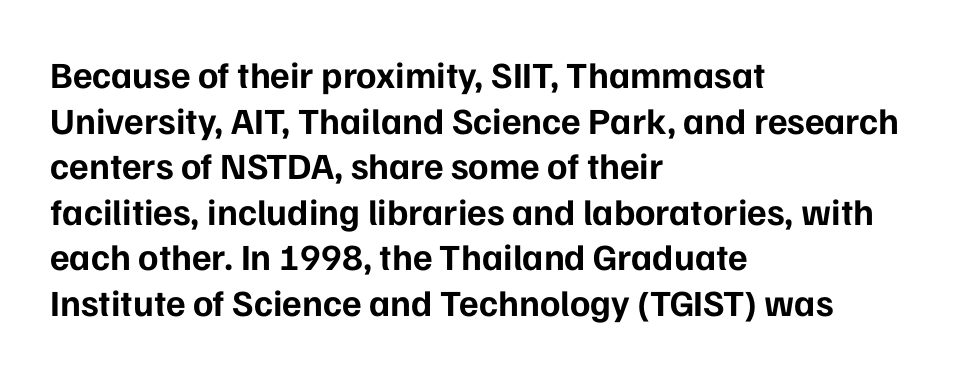
Q: Is the text bold? A: Yes.
Q: Is the text italic (slanted)? A: No, it is upright.
Q: Is the typeface a serif or a sans-serif typeface? A: Sans-serif.
Q: Is the text underlined? A: No.
Q: How is the paragraph aligned? A: Left-aligned.
Q: Is the spacing between letters normal or unusually wide? A: Normal.
Q: Width (condensed, normal, or wide)? A: Normal.
Q: Stroke contrast? A: Low.
Q: x-height? A: Medium.
Q: Monospaced? A: No.
